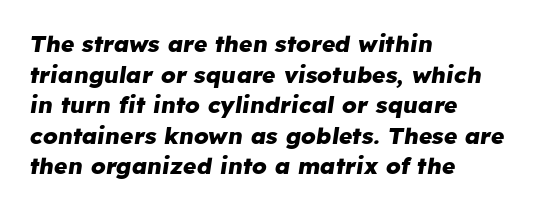
The image shows 23 px bold type, italic (leaning right); set left-aligned, normal line spacing (1.33x), normal letter spacing, not underlined.
